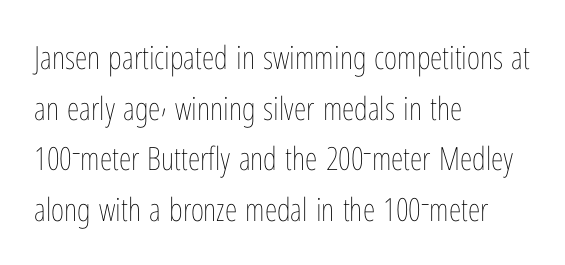
{"italic": "no", "bold": "no", "weight": "thin", "width": "condensed", "stroke_contrast": "low", "x_height": "medium", "monospaced": "no", "underline": "no", "align": "left", "line_spacing": "normal", "line_spacing_ratio": 1.58, "letter_spacing": "normal", "letter_spacing_em": 0.0, "glyph_px": 32}
